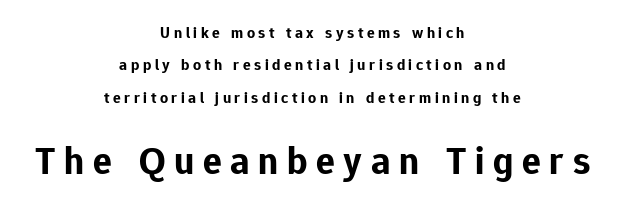
The image shows 39 px bold sans-serif type, upright; set centered, loose line spacing (2.02x), unusually wide letter spacing (+0.22 em), not underlined; the second (bottom) block is 2.44x larger; low stroke contrast and a medium x-height.
